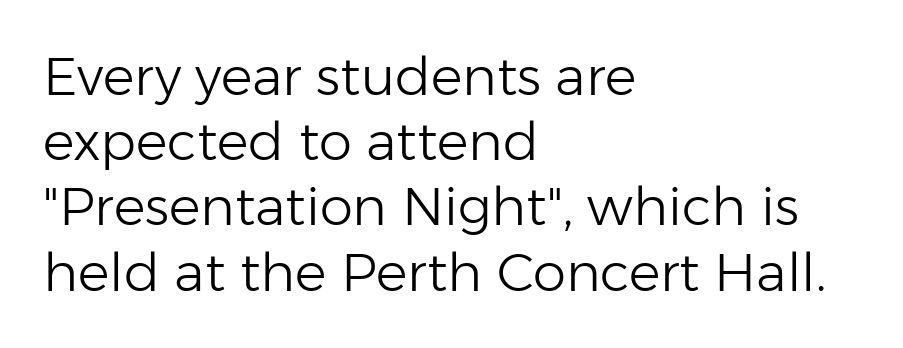
The image shows 53 px light sans-serif type, upright; set left-aligned, line spacing 1.23x, normal letter spacing, not underlined; low stroke contrast and a medium x-height.
